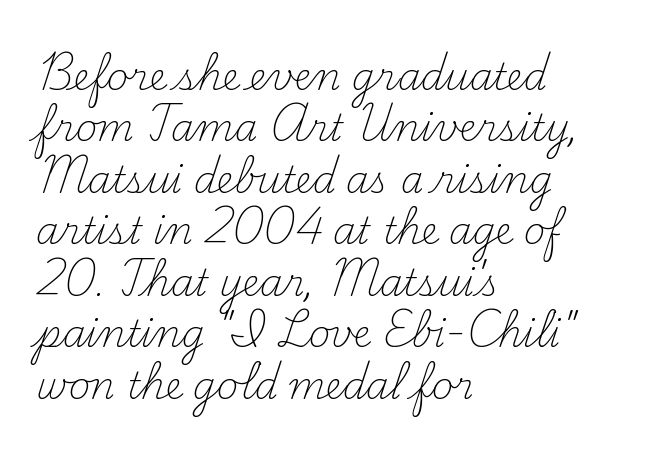
Q: Is the text bold? A: No.
Q: Is the text italic (slanted)? A: Yes.
Q: Is the text underlined? A: No.
Q: How is the paragraph aligned? A: Left-aligned.
Q: Is the spacing between letters normal or unusually wide? A: Normal.
Q: Is the spacing between lines tight, normal or loose? A: Normal.
Q: Width (condensed, normal, or wide)? A: Normal.
Q: Stroke contrast? A: Medium.
Q: x-height? A: Small.
Q: Monospaced? A: No.
